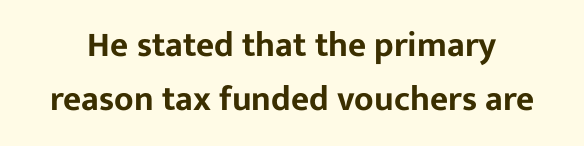
Nothing unusual about the tracking: characters are spaced as the font intends. Quick note: interline space is typical. The characters display no serif detailing; their extremities are plain. Tall strokes in this sample are plumb rather than angled. Honestly, there is no underline to notice here at all. Note the varied advance widths — an 'i' is clearly narrower than an 'm'.
